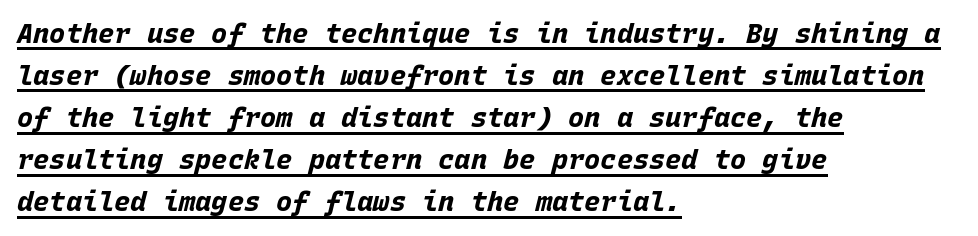
In CSS terms this would be text-align: left. The rendering keeps characters at their native spacing. These lines carry a lot of weight — the face is fully bold. Leading: standard. Looking at the ascenders, they clearly lean.
